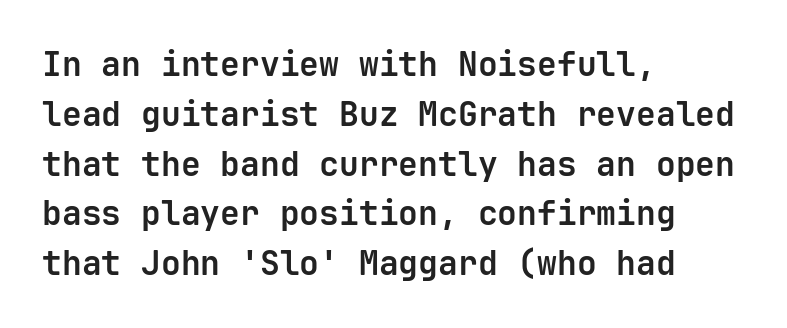
Visually the block forms a straight wall on the left and a jagged coastline on the right. Check the space under the baseline: it is left empty. This rendering leaves character spacing at its baseline value. Every character here occupies the same horizontal width, giving the sample a typewriter-like rhythm. Compared with an ordinary text face, these strokes are far heavier — a full bold. The lettering holds an erect, upright posture throughout.
